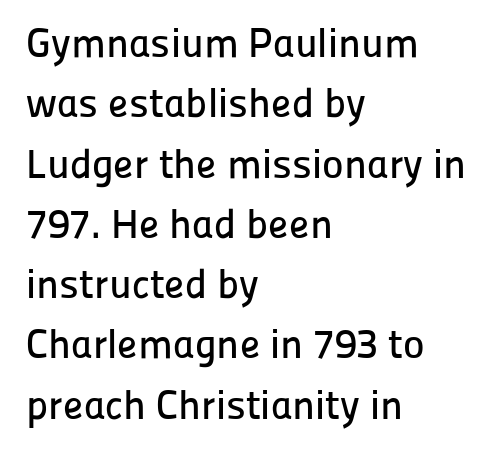
{"serif": "no", "italic": "no", "width": "normal", "stroke_contrast": "low", "x_height": "medium", "monospaced": "no", "underline": "no", "align": "left", "line_spacing": "normal", "line_spacing_ratio": 1.47, "letter_spacing": "normal", "letter_spacing_em": 0.0, "glyph_px": 41}
